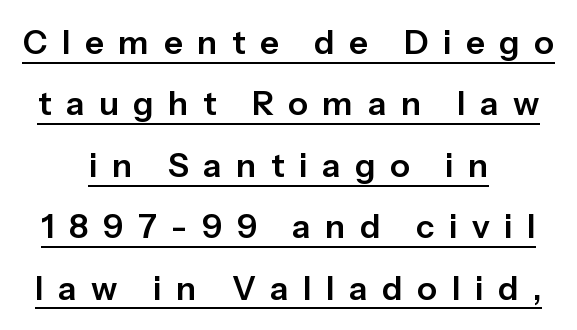
The image shows 33 px sans-serif type, upright; set centered, line spacing 1.86x, unusually wide letter spacing (+0.44 em), underlined; low stroke contrast and a medium x-height.
